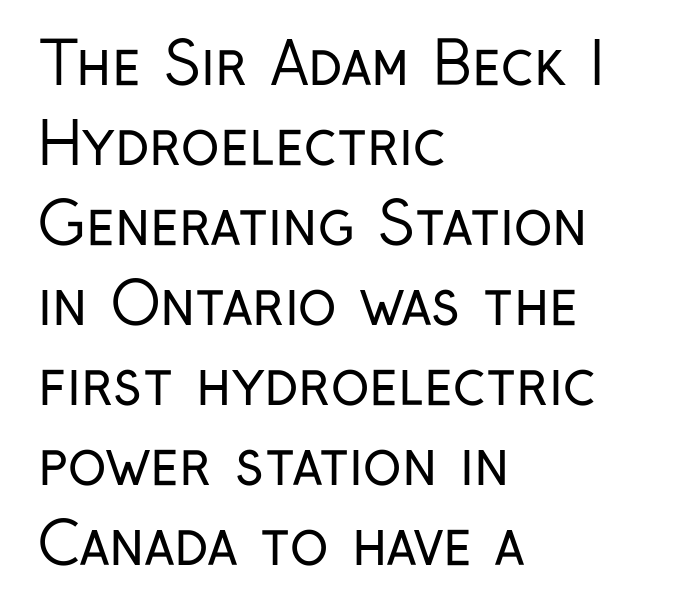
The image shows 58 px regular-weight, condensed sans-serif type, upright; set left-aligned, normal line spacing (1.38x), normal letter spacing, not underlined; low stroke contrast and a medium x-height.
